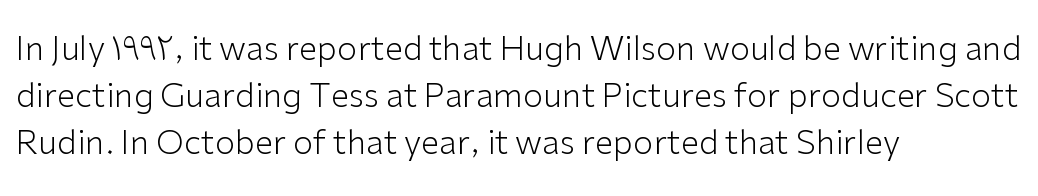
{"serif": "no", "italic": "no", "bold": "no", "weight": "light", "width": "normal", "stroke_contrast": "low", "x_height": "medium", "monospaced": "no", "underline": "no", "align": "left", "line_spacing": "normal", "line_spacing_ratio": 1.42, "letter_spacing": "normal", "letter_spacing_em": 0.0, "glyph_px": 33}
